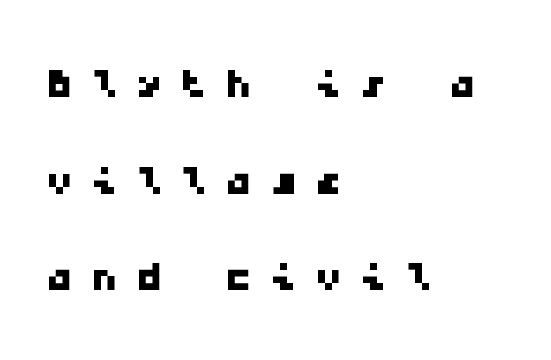
{"serif": "no", "width": "wide", "stroke_contrast": "low", "x_height": "medium", "monospaced": "yes", "underline": "no", "align": "left", "line_spacing_ratio": 1.79, "letter_spacing": "wide", "letter_spacing_em": 0.33, "glyph_px": 54}
